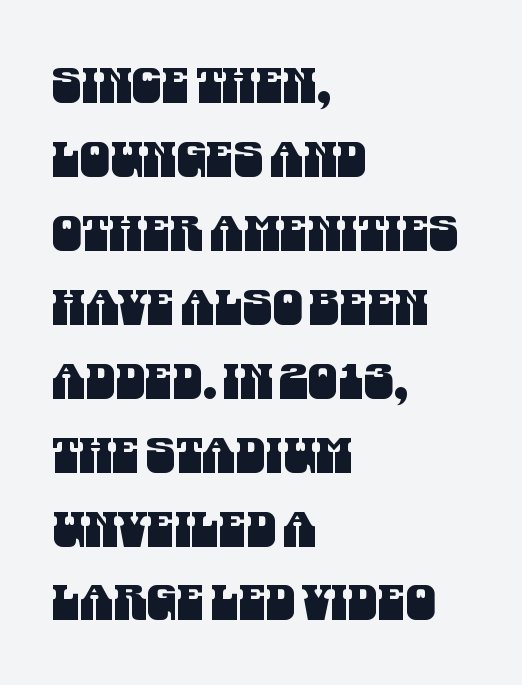
Q: Is the typeface a serif or a sans-serif typeface? A: Sans-serif.
Q: Is the text underlined? A: No.
Q: How is the paragraph aligned? A: Left-aligned.
Q: Is the spacing between letters normal or unusually wide? A: Normal.
Q: Is the spacing between lines tight, normal or loose? A: Normal.
Q: Width (condensed, normal, or wide)? A: Condensed.
Q: Stroke contrast? A: Medium.
Q: x-height? A: Large.
Q: Monospaced? A: No.
